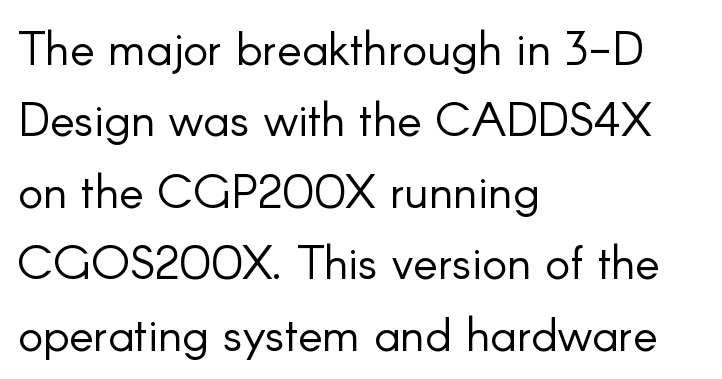
{"serif": "no", "italic": "no", "bold": "no", "weight": "light", "width": "normal", "stroke_contrast": "low", "x_height": "small", "monospaced": "no", "underline": "no", "align": "left", "line_spacing": "normal", "line_spacing_ratio": 1.52, "letter_spacing": "normal", "letter_spacing_em": 0.0, "glyph_px": 47}
